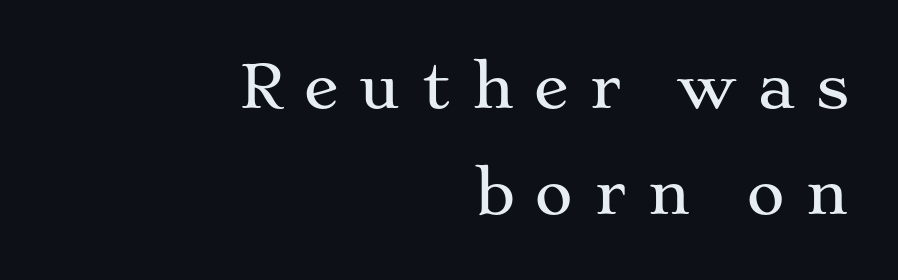
The passage shown is typeset with a serif family. Words appear elongated and porous because spacing is wide. This sample has the flowing, uneven cadence of proportional lettering. Check under the words: just untouched page.
